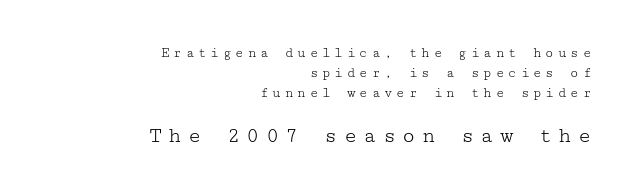
{"italic": "no", "bold": "no", "underline": "no", "align": "right", "line_spacing": "normal", "line_spacing_ratio": 1.43, "letter_spacing": "wide", "letter_spacing_em": 0.28, "larger_block": "second", "size_ratio": 1.57, "glyph_px": 22}
